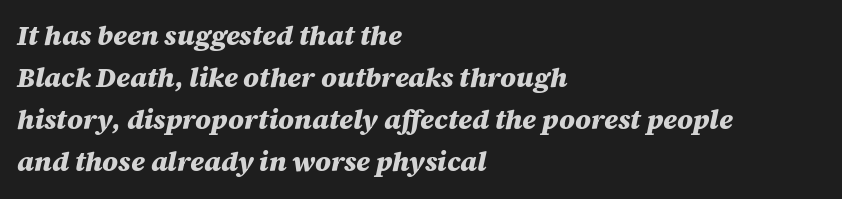
Q: Is the text bold? A: Yes.
Q: Is the text italic (slanted)? A: Yes, it leans right by about 12 degrees.
Q: Is the text underlined? A: No.
Q: How is the paragraph aligned? A: Left-aligned.
Q: Is the spacing between letters normal or unusually wide? A: Normal.
Q: Is the spacing between lines tight, normal or loose? A: Normal.
